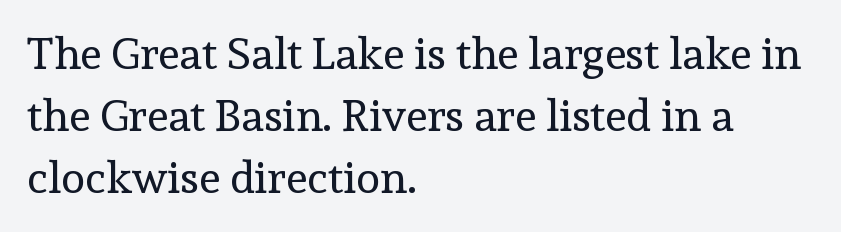
Q: Is the text bold? A: No.
Q: Is the text italic (slanted)? A: No, it is upright.
Q: Is the typeface a serif or a sans-serif typeface? A: Serif.
Q: Is the text underlined? A: No.
Q: How is the paragraph aligned? A: Left-aligned.
Q: Is the spacing between letters normal or unusually wide? A: Normal.
Q: Is the spacing between lines tight, normal or loose? A: Normal.
Q: Width (condensed, normal, or wide)? A: Normal.
Q: x-height? A: Medium.
Q: Monospaced? A: No.
